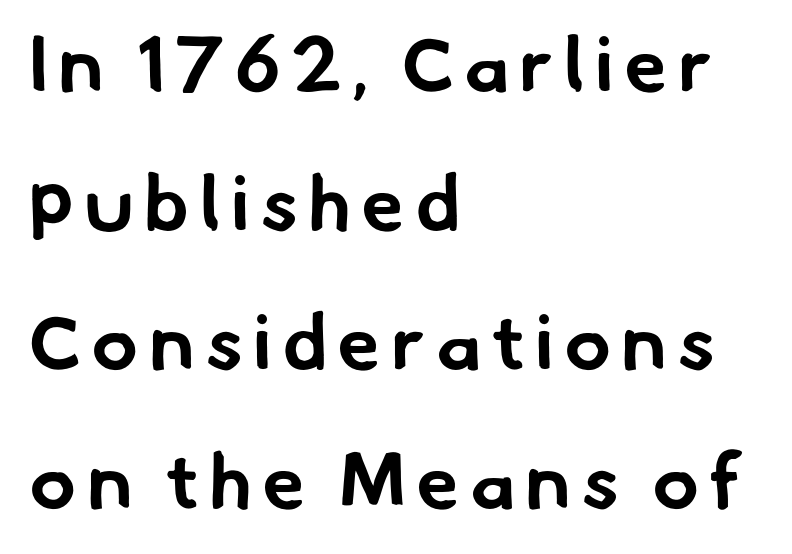
The space directly below the letters is spotless. The font family rendered here belongs to the sans-serif group. This sample has the flowing, uneven cadence of proportional lettering. Plenty of ink on the page — the face is bold. Left-aligned paragraph, ragged on the right.
